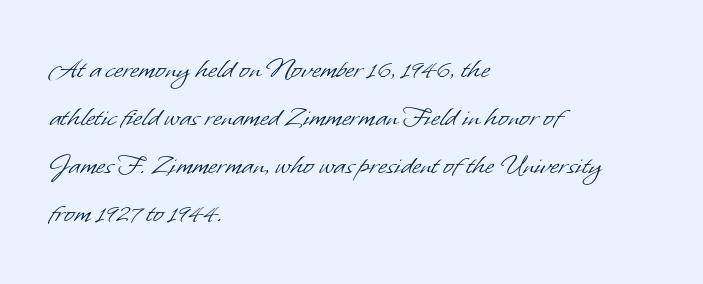
The image shows 31 px light sans-serif type; set left-aligned, normal line spacing (1.55x), normal letter spacing, not underlined; low stroke contrast and a small x-height.
